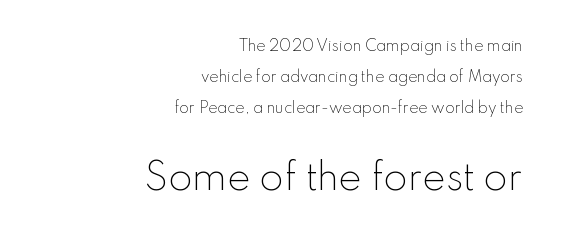
Q: Is the text bold? A: No.
Q: Is the text italic (slanted)? A: No, it is upright.
Q: Is the typeface a serif or a sans-serif typeface? A: Sans-serif.
Q: Is the text underlined? A: No.
Q: How is the paragraph aligned? A: Right-aligned.
Q: Is the spacing between letters normal or unusually wide? A: Normal.
Q: Is the spacing between lines tight, normal or loose? A: Loose.
Q: Which block of text is set in a larger size, the first (top) or the second (bottom)? A: The second (bottom) one.
Q: Width (condensed, normal, or wide)? A: Normal.
Q: Stroke contrast? A: Low.
Q: x-height? A: Small.
Q: Monospaced? A: No.
